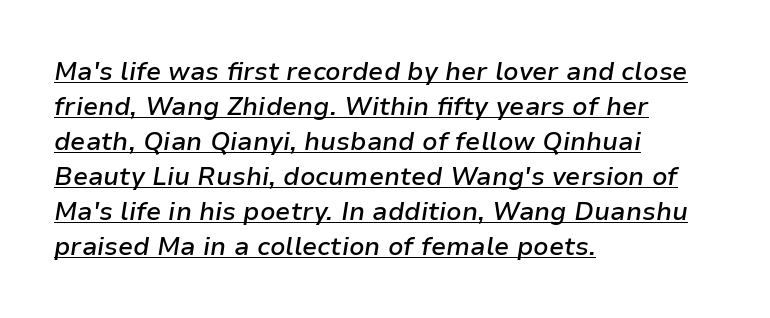
The image shows 25 px text type, italic (leaning right); set left-aligned, normal line spacing (1.4x), normal letter spacing, underlined.
